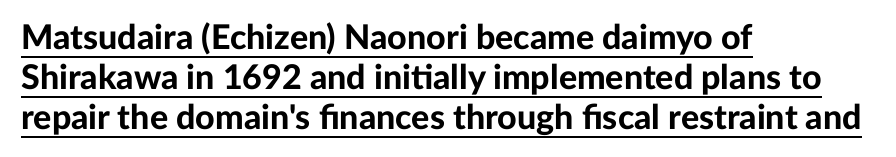
Nobody touched the tracking dial on this one. No italicization has been applied; the sample stays upright. The rag falls on the right side of this text block. This sample has the flowing, uneven cadence of proportional lettering.
